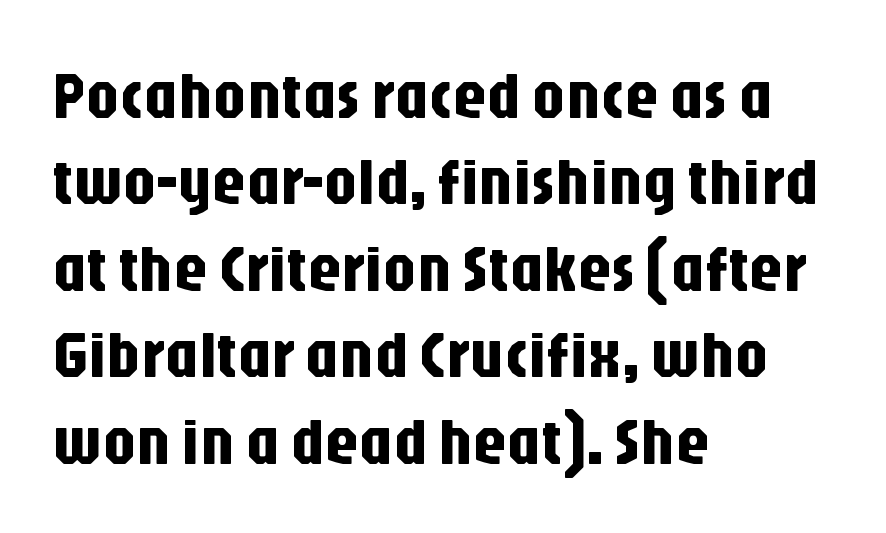
{"serif": "no", "italic": "no", "width": "condensed", "stroke_contrast": "low", "x_height": "large", "monospaced": "no", "underline": "no", "align": "left", "line_spacing": "normal", "line_spacing_ratio": 1.31, "letter_spacing": "normal", "letter_spacing_em": 0.0, "glyph_px": 66}
